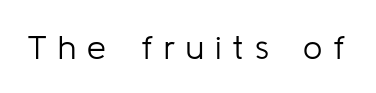
Q: Is the text bold? A: No.
Q: Is the text italic (slanted)? A: No, it is upright.
Q: Is the typeface a serif or a sans-serif typeface? A: Sans-serif.
Q: Is the text underlined? A: No.
Q: Is the spacing between letters normal or unusually wide? A: Unusually wide.
Q: Width (condensed, normal, or wide)? A: Normal.
Q: Stroke contrast? A: Low.
Q: x-height? A: Medium.
Q: Monospaced? A: No.
